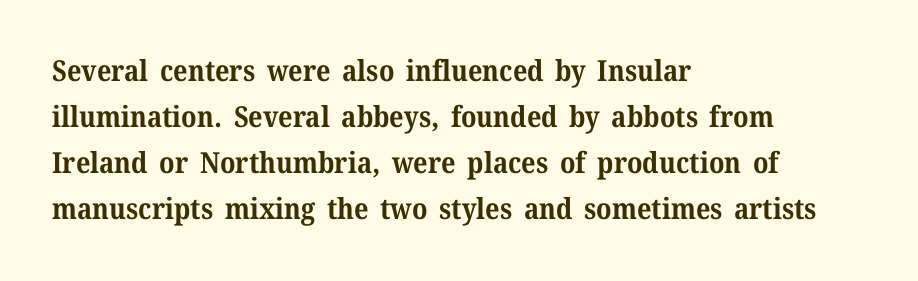
{"serif": "yes", "italic": "no", "bold": "yes", "weight": "bold", "width": "normal", "stroke_contrast": "medium", "x_height": "medium", "monospaced": "no", "underline": "no", "align": "left", "line_spacing": "normal", "line_spacing_ratio": 1.59, "letter_spacing": "normal", "letter_spacing_em": 0.0, "glyph_px": 29}
